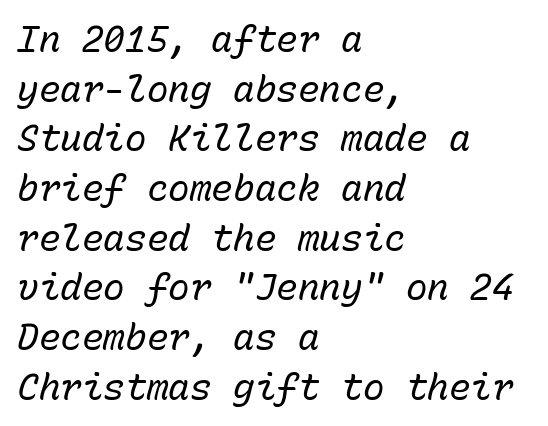
Q: Is the text bold? A: No.
Q: Is the text italic (slanted)? A: Yes, it leans right by about 15 degrees.
Q: Is the text underlined? A: No.
Q: How is the paragraph aligned? A: Left-aligned.
Q: Is the spacing between letters normal or unusually wide? A: Normal.
Q: Is the spacing between lines tight, normal or loose? A: Normal.
Q: Width (condensed, normal, or wide)? A: Normal.
Q: Stroke contrast? A: Low.
Q: x-height? A: Medium.
Q: Monospaced? A: Yes.
